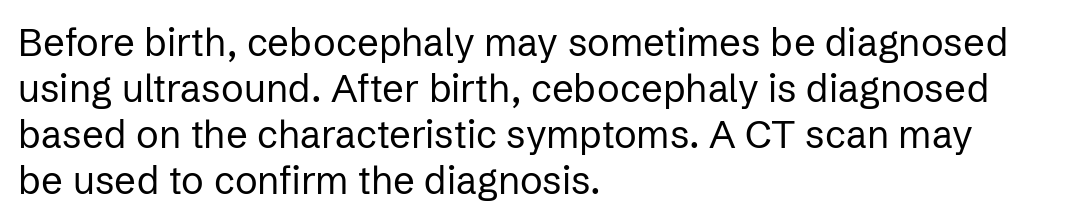
{"serif": "no", "italic": "no", "bold": "no", "weight": "regular", "width": "normal", "stroke_contrast": "low", "x_height": "medium", "monospaced": "no", "underline": "no", "align": "left", "line_spacing_ratio": 1.21, "letter_spacing": "normal", "letter_spacing_em": 0.0, "glyph_px": 38}
